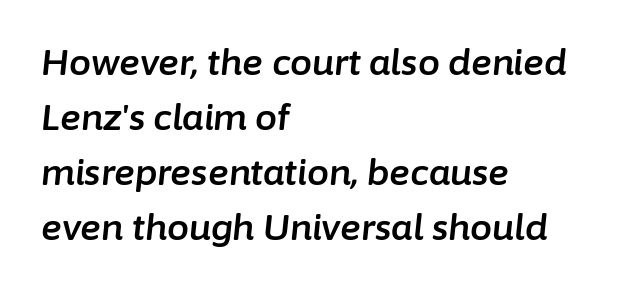
The image shows 35 px text type, italic (leaning right); set left-aligned, normal line spacing (1.57x), normal letter spacing, not underlined; low stroke contrast and a medium x-height.
